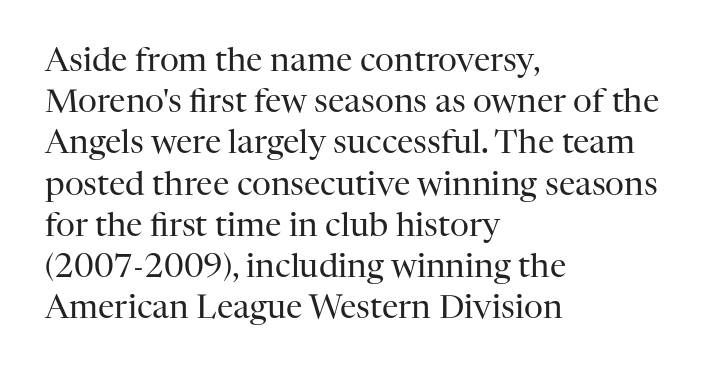
The image shows 33 px regular-weight serif type, upright; set left-aligned, normal line spacing (1.25x), normal letter spacing, not underlined; high stroke contrast and a medium x-height.
